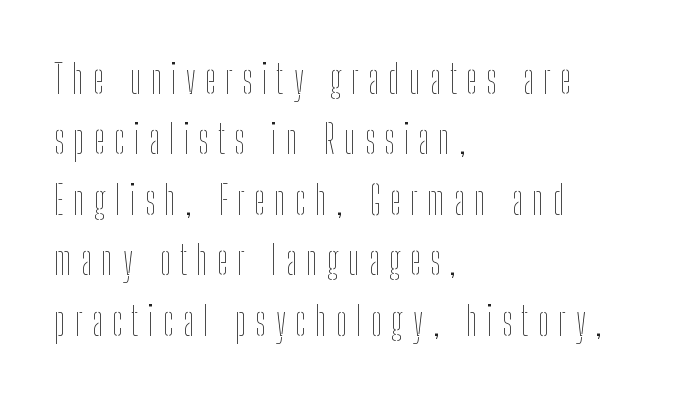
{"italic": "no", "bold": "no", "weight": "thin", "width": "condensed", "stroke_contrast": "low", "x_height": "medium", "monospaced": "no", "underline": "no", "align": "left", "line_spacing": "normal", "line_spacing_ratio": 1.51, "letter_spacing": "wide", "letter_spacing_em": 0.23, "glyph_px": 40}
